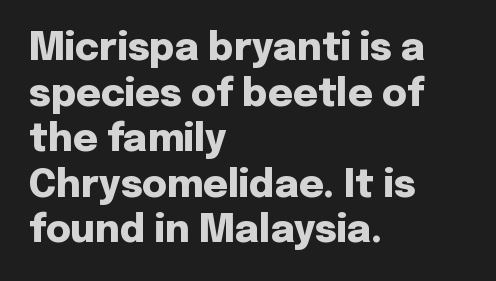
Underlining? Definitely not there. The face used here is rendered with its standard letterfit. You'd pick this weight for a headline — it's a proper bold. Ascenders rise straight up at ninety degrees. The setting favours the left margin, as ordinary paragraphs usually do. Type style note: lacks serifs.
